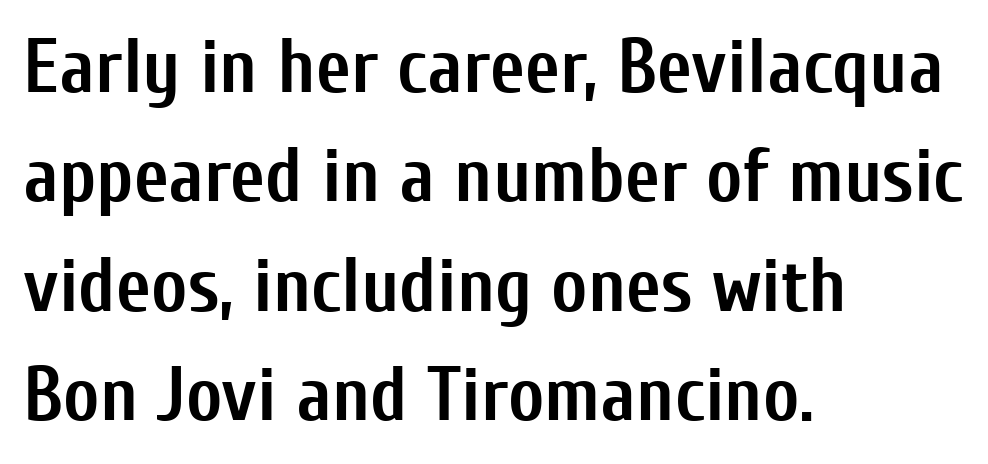
Q: Is the text bold? A: Yes.
Q: Is the text italic (slanted)? A: No, it is upright.
Q: Is the typeface a serif or a sans-serif typeface? A: Sans-serif.
Q: Is the text underlined? A: No.
Q: How is the paragraph aligned? A: Left-aligned.
Q: Is the spacing between letters normal or unusually wide? A: Normal.
Q: Is the spacing between lines tight, normal or loose? A: Normal.
Q: Width (condensed, normal, or wide)? A: Condensed.
Q: Stroke contrast? A: Low.
Q: x-height? A: Medium.
Q: Monospaced? A: No.
